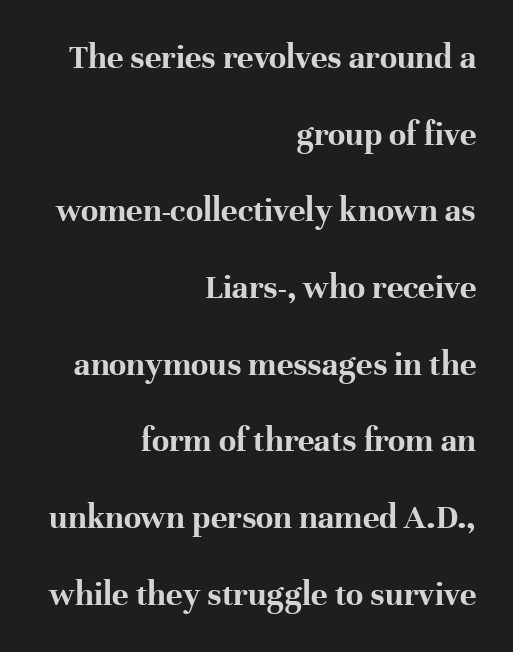
{"serif": "yes", "italic": "no", "bold": "yes", "weight": "bold", "width": "normal", "stroke_contrast": "high", "x_height": "medium", "monospaced": "no", "underline": "no", "align": "right", "line_spacing": "loose", "line_spacing_ratio": 2.19, "letter_spacing": "normal", "letter_spacing_em": 0.0, "glyph_px": 35}
